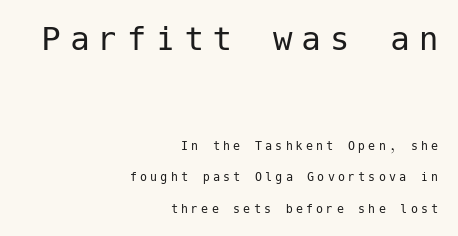
Line endings align vertically; line beginnings do not. What stands out about the letter spacing? Its width — letters are far apart. The text was rendered using a sans face with plain stroke endings. Two sizes are in play, and the larger belongs to the first block. Descenders hang freely into open space.
